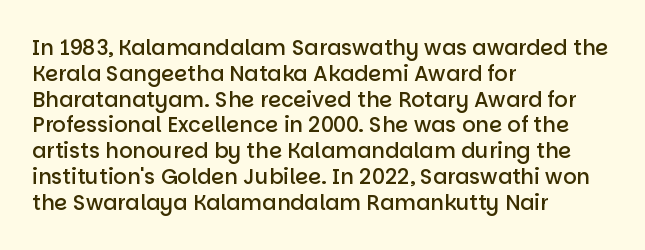
Weight: semibold (demi). Clear beneath every line of the passage. Nothing unusual about the tracking: characters are spaced as the font intends. Notice how the stems are strictly vertical — no italics here. This sample is left-justified, so line endings fall wherever the words run out.
